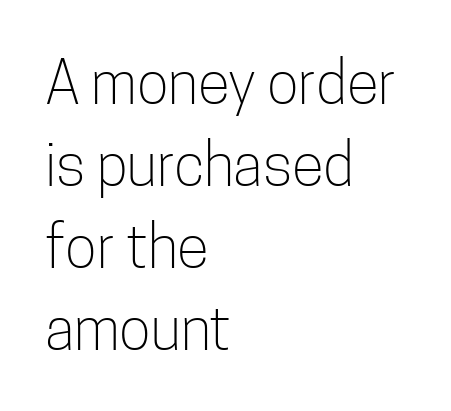
{"serif": "no", "italic": "no", "bold": "no", "weight": "light", "width": "condensed", "stroke_contrast": "low", "x_height": "medium", "monospaced": "no", "underline": "no", "align": "left", "line_spacing": "normal", "line_spacing_ratio": 1.39, "letter_spacing": "normal", "letter_spacing_em": 0.0, "glyph_px": 59}
